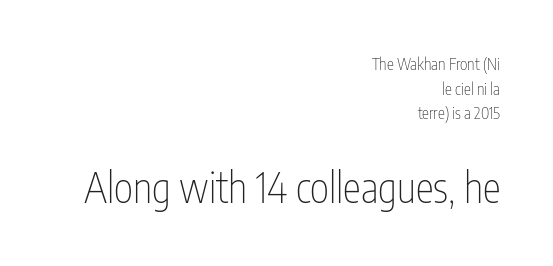
Think of a printed novel: that variable character pitch is what you see here. This rendering leaves character spacing at its baseline value. Bare-footed words on every line. Note: smaller setting up top, larger setting below. Horizontal bands of white between lines are of average thickness.
